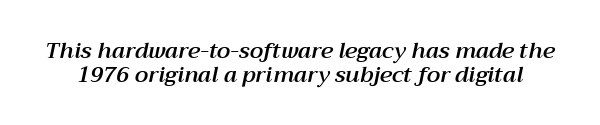
The image shows 22 px text type, italic (leaning right); set tight line spacing (1.07x), normal letter spacing, not underlined.
